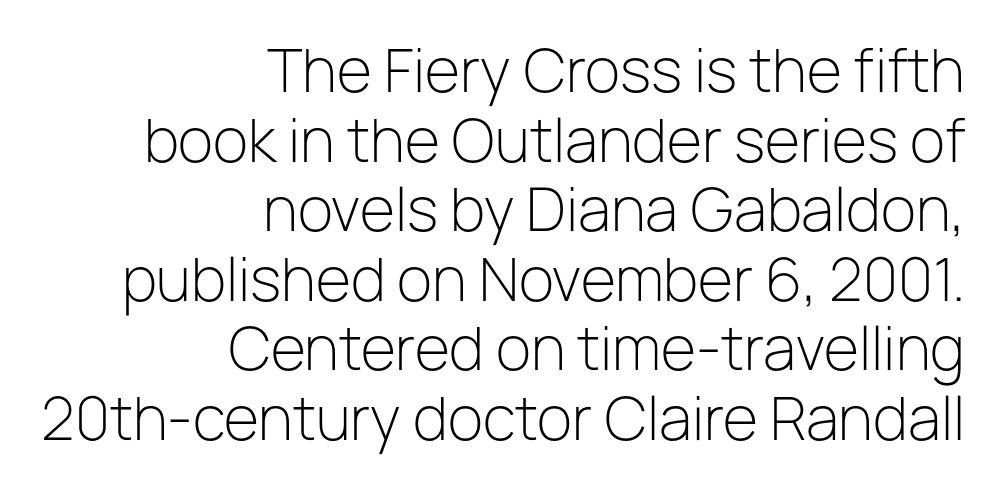
{"serif": "no", "italic": "no", "bold": "no", "weight": "light", "width": "normal", "stroke_contrast": "low", "x_height": "medium", "monospaced": "no", "underline": "no", "align": "right", "line_spacing_ratio": 1.2, "letter_spacing": "normal", "letter_spacing_em": 0.0, "glyph_px": 58}
